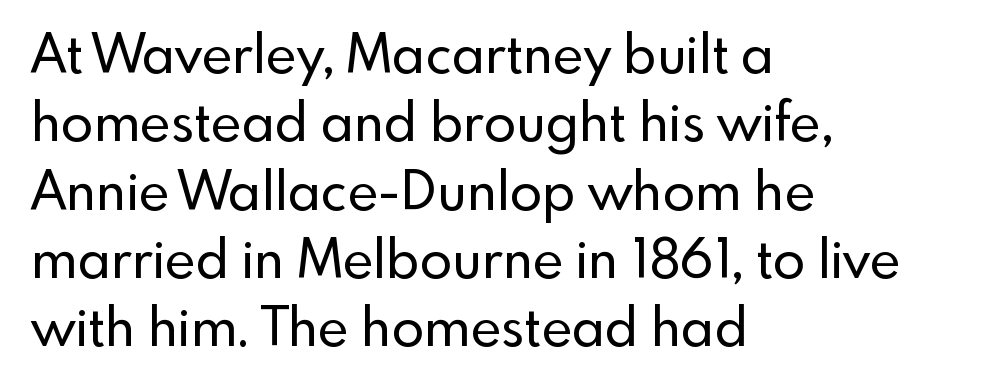
{"serif": "no", "italic": "no", "width": "normal", "x_height": "small", "monospaced": "no", "underline": "no", "align": "left", "line_spacing": "normal", "line_spacing_ratio": 1.29, "letter_spacing": "normal", "letter_spacing_em": 0.0, "glyph_px": 53}
